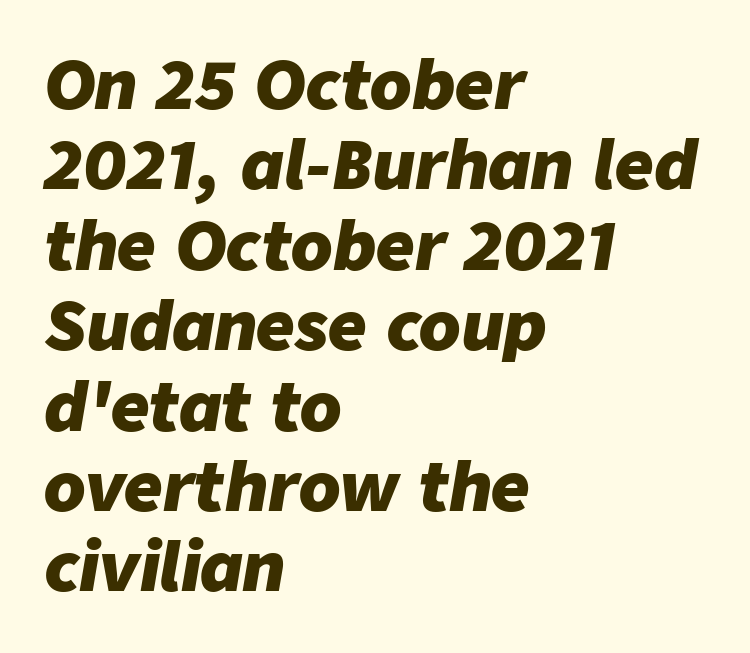
Q: Is the text bold? A: Yes.
Q: Is the text italic (slanted)? A: Yes, it leans right by about 9 degrees.
Q: Is the text underlined? A: No.
Q: How is the paragraph aligned? A: Left-aligned.
Q: Is the spacing between letters normal or unusually wide? A: Normal.
Q: Width (condensed, normal, or wide)? A: Normal.
Q: Stroke contrast? A: Low.
Q: x-height? A: Medium.
Q: Monospaced? A: No.
